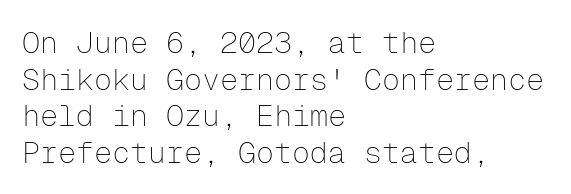
{"serif": "no", "italic": "no", "bold": "no", "weight": "thin", "width": "normal", "stroke_contrast": "low", "x_height": "medium", "monospaced": "yes", "underline": "no", "align": "left", "line_spacing_ratio": 1.22, "letter_spacing": "normal", "letter_spacing_em": 0.0, "glyph_px": 30}
